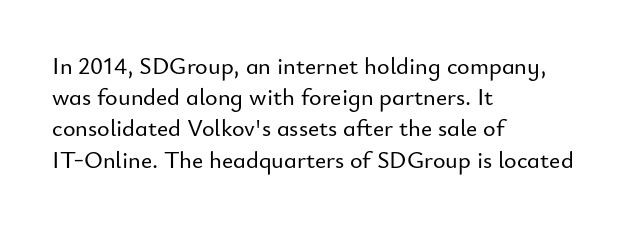
Q: Is the text italic (slanted)? A: No, it is upright.
Q: Is the text underlined? A: No.
Q: How is the paragraph aligned? A: Left-aligned.
Q: Is the spacing between letters normal or unusually wide? A: Normal.
Q: Is the spacing between lines tight, normal or loose? A: Normal.
